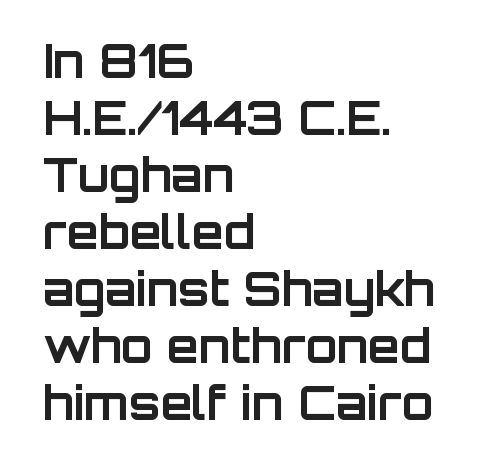
Summary of weight: heavy, a full bold. Letter spacing: default. The typography opts for an upright posture over an oblique one. Serif or sans? Sans — the stroke terminals are bare. Clear beneath every line of the passage. Here the designer chose a conventional face with non-uniform glyph widths.
